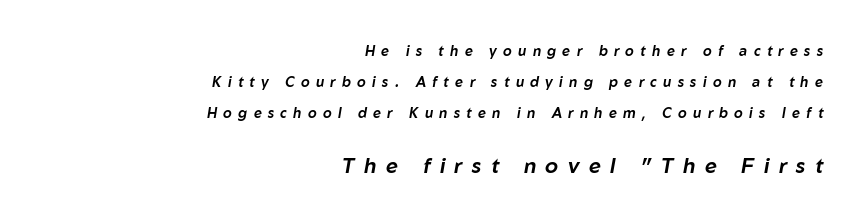
Check under the words: just untouched page. Which chunk is bigger? The second one — the bottom block dwarfs the top. Words appear elongated and porous because spacing is wide. Italic? Definitely — the glyphs are oblique. The setting favours the right margin, as signatures and pull-quotes sometimes do. The vertical gap from one line to the next is large.
